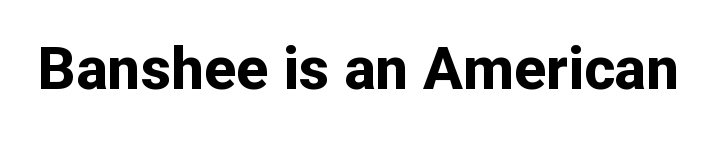
The image shows 59 px bold sans-serif type, upright; set normal letter spacing, not underlined; low stroke contrast and a medium x-height.
